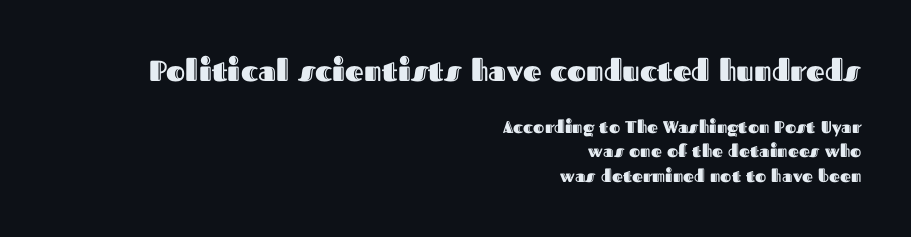
Any mark beneath the type? The region is blank. Size contrast runs from large at the top to small at the bottom. There is no visible air inserted between adjacent glyphs. The lines are quadded right.
